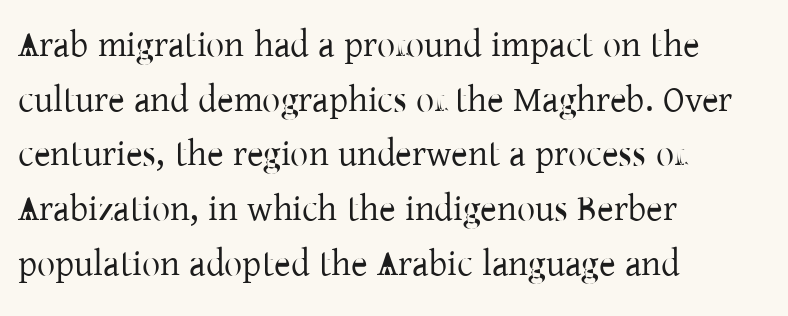
Q: Is the text bold? A: No.
Q: Is the text italic (slanted)? A: No, it is upright.
Q: Is the typeface a serif or a sans-serif typeface? A: Serif.
Q: Is the text underlined? A: No.
Q: How is the paragraph aligned? A: Left-aligned.
Q: Is the spacing between letters normal or unusually wide? A: Normal.
Q: Is the spacing between lines tight, normal or loose? A: Normal.
Q: Width (condensed, normal, or wide)? A: Normal.
Q: Stroke contrast? A: Low.
Q: x-height? A: Medium.
Q: Monospaced? A: No.
